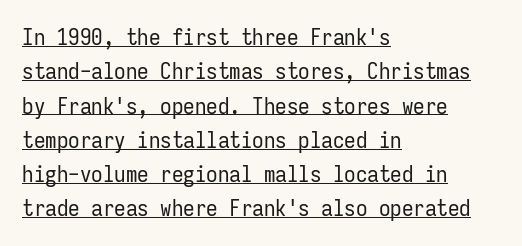
The image shows 23 px text type, upright; set left-aligned, normal line spacing (1.49x), normal letter spacing, underlined.
